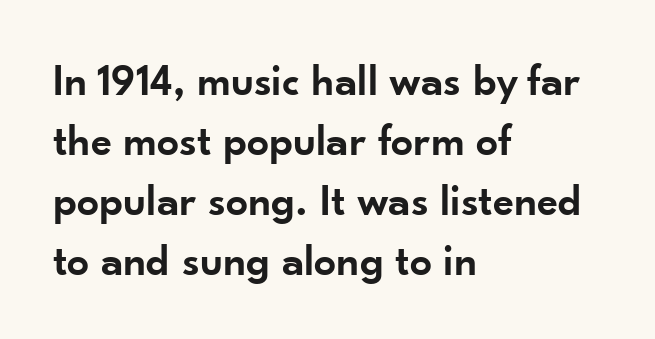
The image shows 44 px semibold sans-serif type, upright; set left-aligned, normal line spacing (1.36x), normal letter spacing, not underlined; low stroke contrast and a small x-height.
